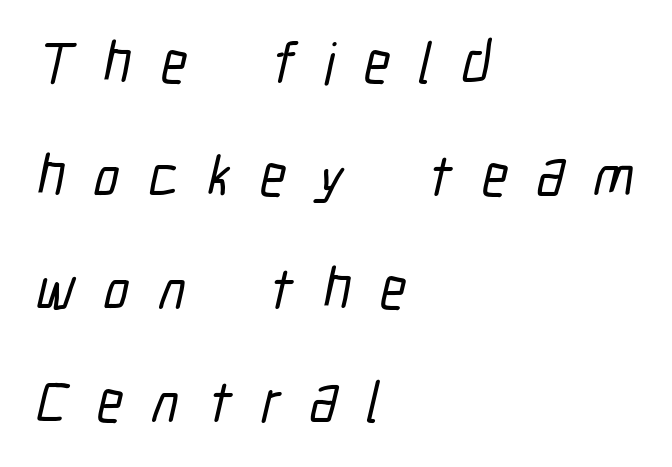
The image shows 58 px condensed sans-serif type; set left-aligned, loose line spacing (1.95x), unusually wide letter spacing (+0.5 em), not underlined; low stroke contrast and a medium x-height.
